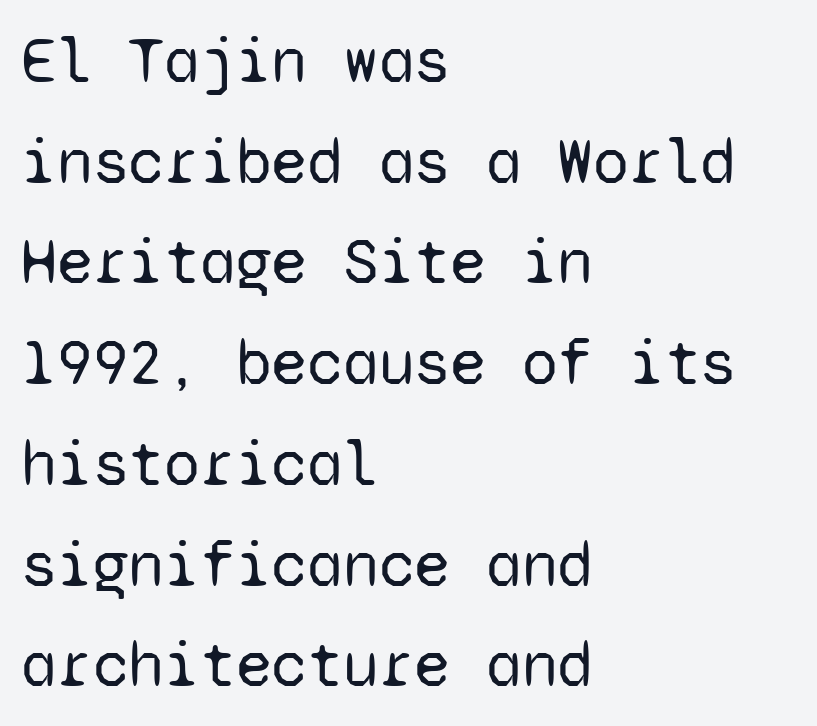
Q: Is the text bold? A: No.
Q: Is the text italic (slanted)? A: No, it is upright.
Q: Is the typeface a serif or a sans-serif typeface? A: Sans-serif.
Q: Is the text underlined? A: No.
Q: How is the paragraph aligned? A: Left-aligned.
Q: Is the spacing between letters normal or unusually wide? A: Normal.
Q: Is the spacing between lines tight, normal or loose? A: Normal.
Q: Width (condensed, normal, or wide)? A: Normal.
Q: Stroke contrast? A: Low.
Q: x-height? A: Medium.
Q: Monospaced? A: Yes.
